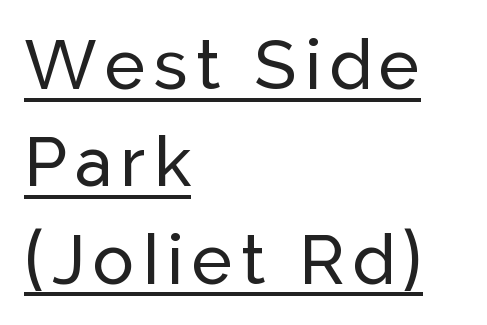
{"serif": "no", "italic": "no", "width": "normal", "stroke_contrast": "low", "x_height": "medium", "monospaced": "no", "underline": "yes", "align": "left", "line_spacing": "normal", "line_spacing_ratio": 1.41, "glyph_px": 69}
